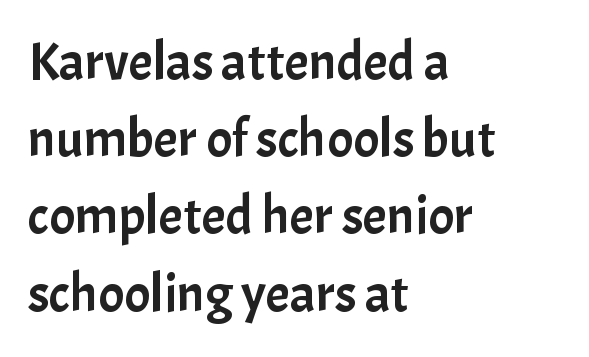
{"serif": "no", "italic": "no", "width": "normal", "stroke_contrast": "low", "x_height": "medium", "monospaced": "no", "underline": "no", "align": "left", "line_spacing": "normal", "line_spacing_ratio": 1.43, "letter_spacing": "normal", "letter_spacing_em": 0.0, "glyph_px": 54}
